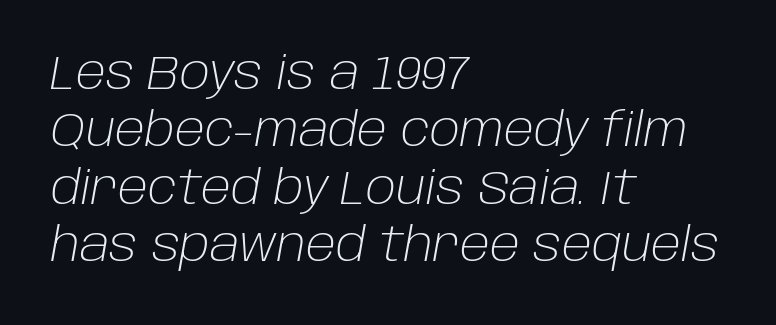
{"italic": "yes", "lean": "right", "slant_degrees": 10, "bold": "no", "weight": "light", "width": "normal", "stroke_contrast": "low", "x_height": "large", "monospaced": "no", "underline": "no", "align": "left", "line_spacing_ratio": 1.22, "letter_spacing": "normal", "letter_spacing_em": 0.0, "glyph_px": 47}
